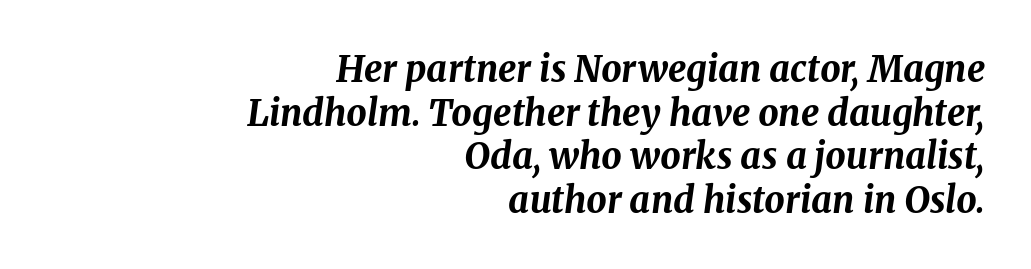
Q: Is the text bold? A: Yes.
Q: Is the text italic (slanted)? A: Yes, it leans right by about 8 degrees.
Q: Is the text underlined? A: No.
Q: How is the paragraph aligned? A: Right-aligned.
Q: Is the spacing between letters normal or unusually wide? A: Normal.
Q: Width (condensed, normal, or wide)? A: Normal.
Q: Stroke contrast? A: Medium.
Q: x-height? A: Medium.
Q: Monospaced? A: No.
